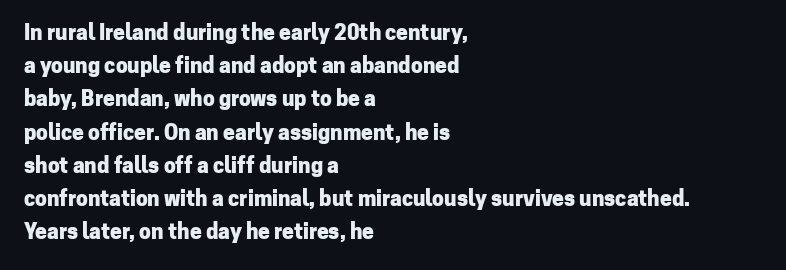
Q: Is the text bold? A: Yes.
Q: Is the text italic (slanted)? A: No, it is upright.
Q: Is the text underlined? A: No.
Q: How is the paragraph aligned? A: Left-aligned.
Q: Is the spacing between letters normal or unusually wide? A: Normal.
Q: Is the spacing between lines tight, normal or loose? A: Normal.
